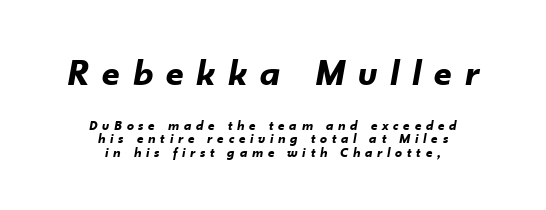
Character widths vary here, with narrow letters taking less room than wide ones. Note: larger setting up top, smaller setting below. Each line is balanced around a shared central axis. The tracking jumps out immediately: characters are airy and widely separated. The baseline area is clear. Horizontal bands of white between lines are thin slivers.
